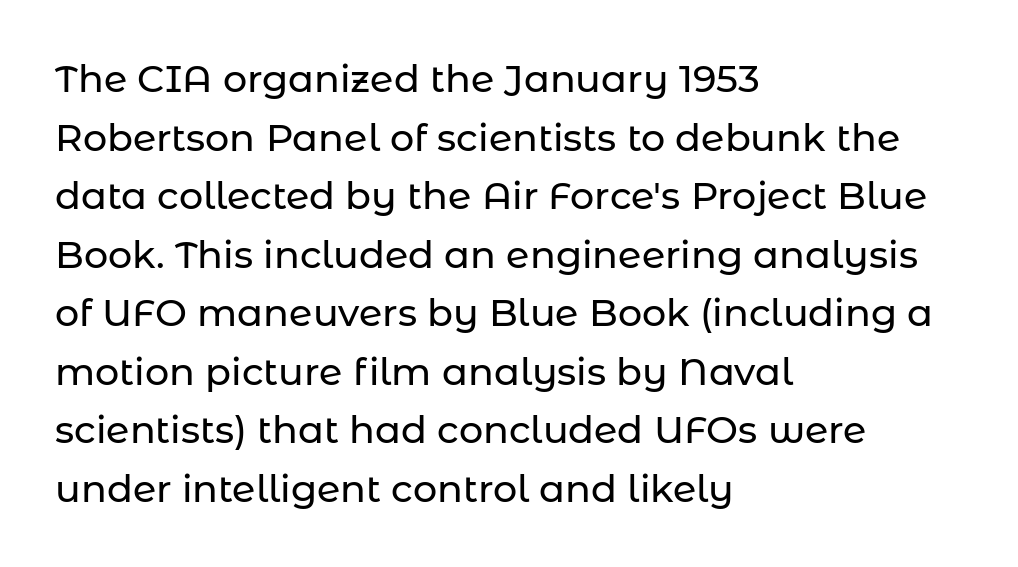
Q: Is the text italic (slanted)? A: No, it is upright.
Q: Is the typeface a serif or a sans-serif typeface? A: Sans-serif.
Q: Is the text underlined? A: No.
Q: How is the paragraph aligned? A: Left-aligned.
Q: Is the spacing between letters normal or unusually wide? A: Normal.
Q: Is the spacing between lines tight, normal or loose? A: Normal.
Q: Width (condensed, normal, or wide)? A: Normal.
Q: Stroke contrast? A: Low.
Q: x-height? A: Medium.
Q: Monospaced? A: No.
